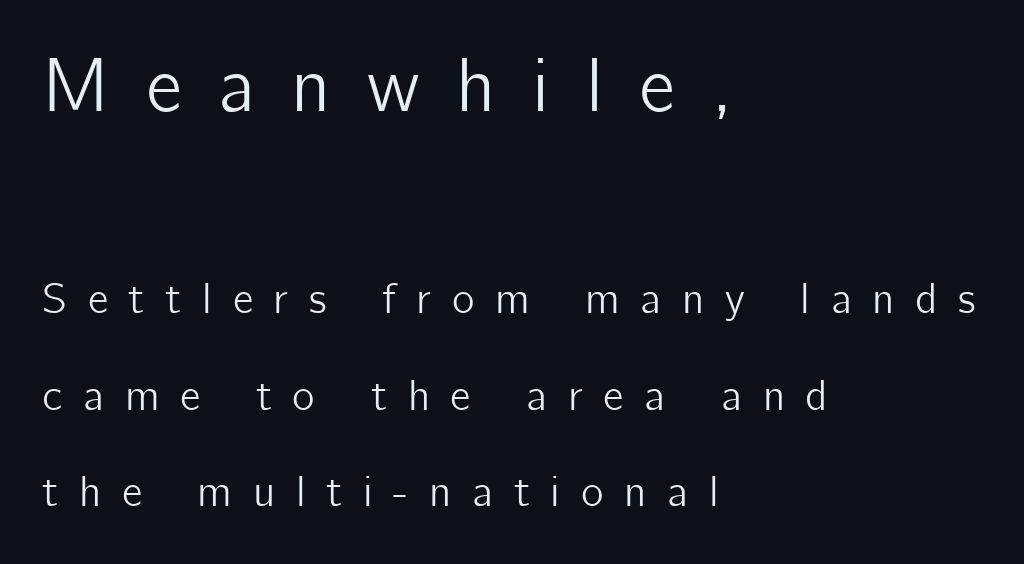
{"serif": "no", "italic": "no", "width": "normal", "stroke_contrast": "low", "x_height": "medium", "monospaced": "no", "underline": "no", "align": "left", "line_spacing": "loose", "line_spacing_ratio": 2.25, "letter_spacing": "wide", "letter_spacing_em": 0.48, "larger_block": "first", "size_ratio": 1.77, "glyph_px": 76}
